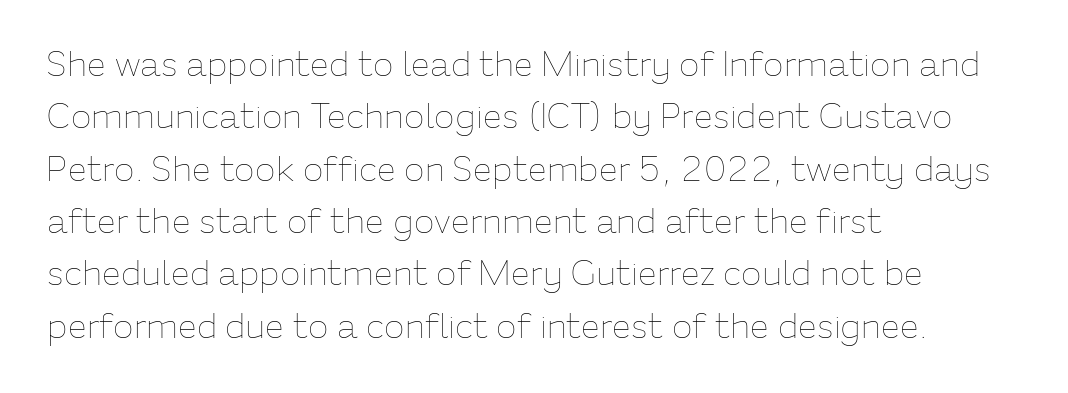
{"italic": "no", "bold": "no", "weight": "thin", "width": "normal", "stroke_contrast": "low", "x_height": "medium", "monospaced": "no", "underline": "no", "align": "left", "line_spacing": "normal", "line_spacing_ratio": 1.54, "letter_spacing": "normal", "letter_spacing_em": 0.0, "glyph_px": 34}
